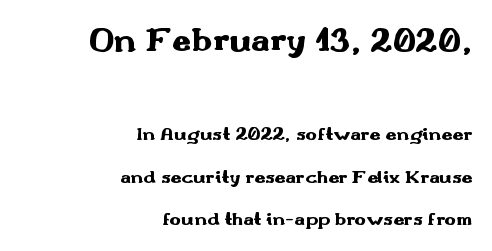
{"serif": "no", "italic": "no", "bold": "yes", "weight": "heavy", "width": "wide", "stroke_contrast": "medium", "x_height": "small", "monospaced": "no", "underline": "no", "align": "right", "line_spacing": "loose", "line_spacing_ratio": 2.24, "letter_spacing": "normal", "letter_spacing_em": 0.0, "larger_block": "first", "size_ratio": 1.79, "glyph_px": 34}
